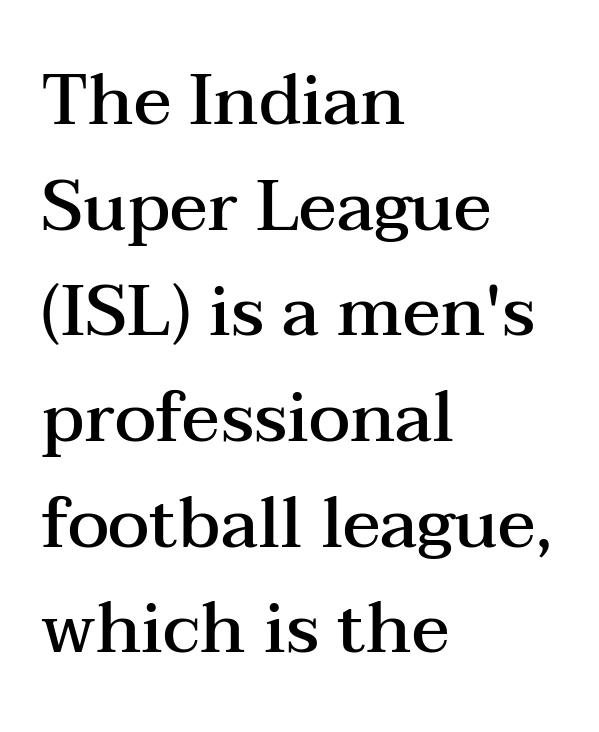
This is the regular roman posture of the typeface. Is the letter spacing exaggerated? No — it looks like the ordinary default. Underlining? Definitely not there. Summary of vertical rhythm: regular, with standard interline spacing.
